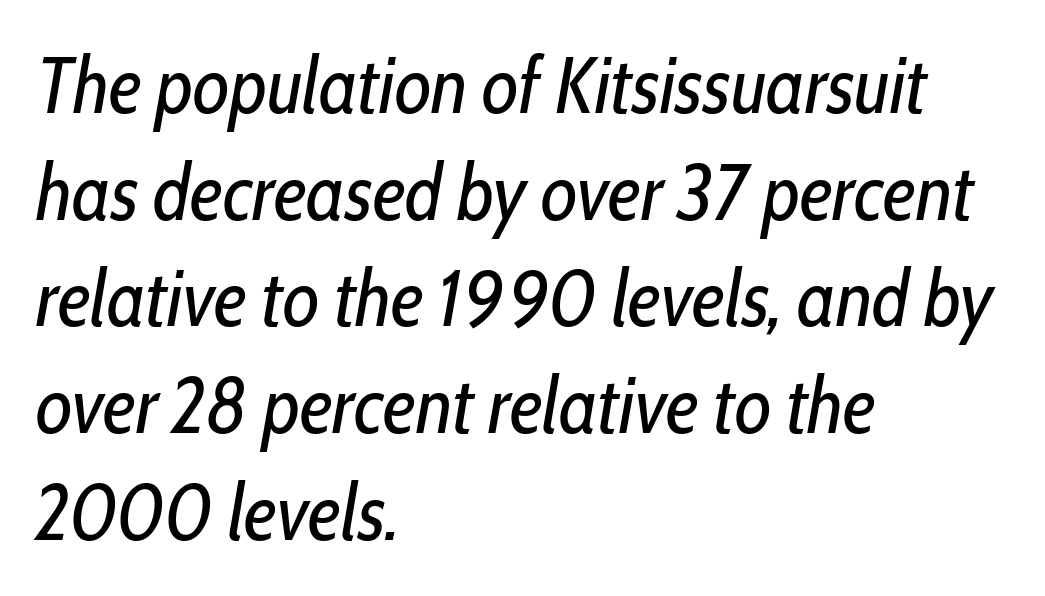
Unbolded letterforms with no extra heft. Reading down the column, the eye jumps a familiar distance to each next line. Characters follow at the spacing the type designer built in. These lines stack with their left ends in a neat column. It's the slanting kind of type.
